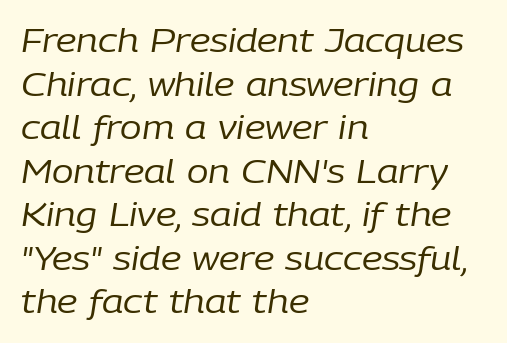
{"italic": "yes", "lean": "right", "slant_degrees": 9, "bold": "no", "weight": "regular", "width": "normal", "stroke_contrast": "low", "x_height": "medium", "monospaced": "no", "underline": "no", "align": "left", "line_spacing": "normal", "line_spacing_ratio": 1.36, "letter_spacing": "normal", "letter_spacing_em": 0.0, "glyph_px": 32}
